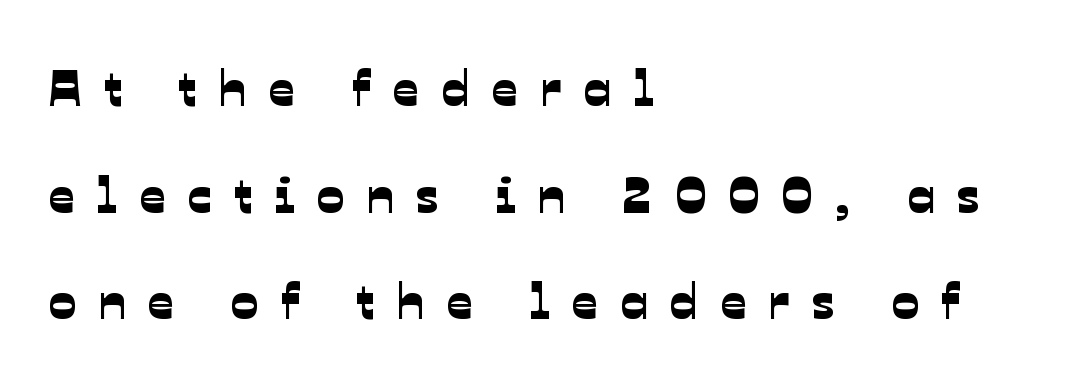
Q: Is the typeface a serif or a sans-serif typeface? A: Sans-serif.
Q: Is the text underlined? A: No.
Q: How is the paragraph aligned? A: Left-aligned.
Q: Is the spacing between letters normal or unusually wide? A: Unusually wide.
Q: Is the spacing between lines tight, normal or loose? A: Loose.
Q: Width (condensed, normal, or wide)? A: Normal.
Q: Stroke contrast? A: Low.
Q: x-height? A: Medium.
Q: Monospaced? A: No.
